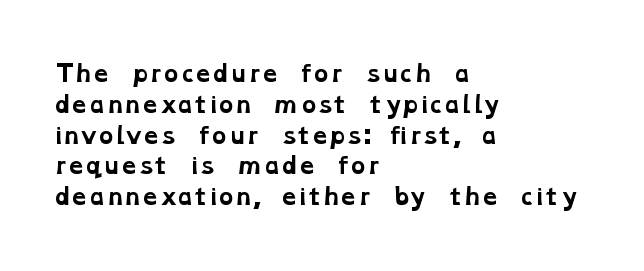
Q: Is the text bold? A: Yes.
Q: Is the text underlined? A: No.
Q: How is the paragraph aligned? A: Left-aligned.
Q: Is the spacing between letters normal or unusually wide? A: Normal.
Q: Is the spacing between lines tight, normal or loose? A: Normal.
